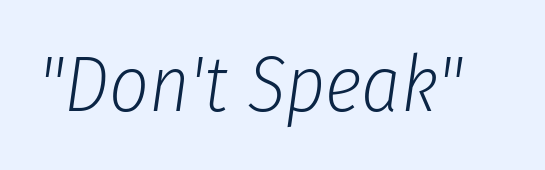
Q: Is the text bold? A: No.
Q: Is the text italic (slanted)? A: Yes, it leans right by about 8 degrees.
Q: Is the text underlined? A: No.
Q: Is the spacing between letters normal or unusually wide? A: Normal.
Q: Width (condensed, normal, or wide)? A: Condensed.
Q: Stroke contrast? A: Low.
Q: x-height? A: Medium.
Q: Monospaced? A: No.
